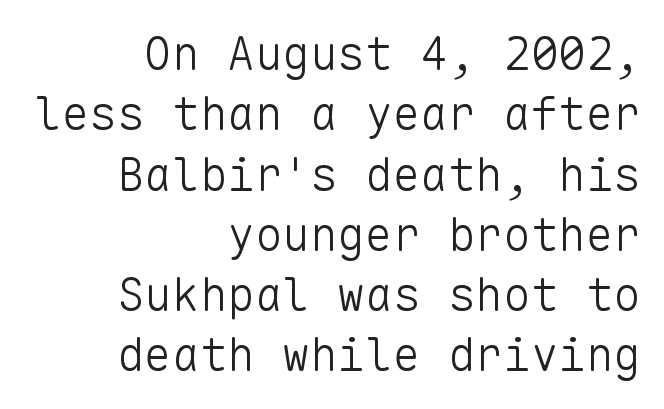
{"serif": "no", "italic": "no", "bold": "no", "weight": "light", "width": "normal", "stroke_contrast": "low", "x_height": "medium", "monospaced": "yes", "underline": "no", "align": "right", "line_spacing": "normal", "line_spacing_ratio": 1.31, "letter_spacing": "normal", "letter_spacing_em": 0.0, "glyph_px": 46}
